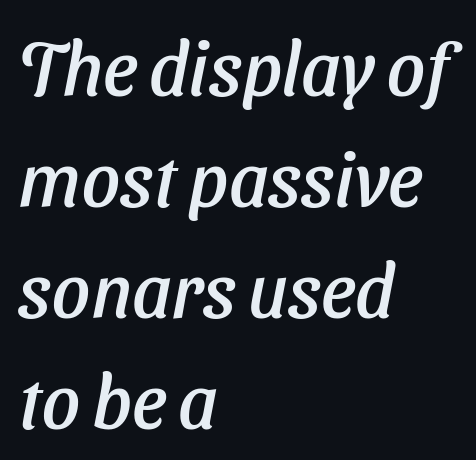
The image shows 75 px text type, italic (leaning right); set left-aligned, normal line spacing (1.48x), normal letter spacing, not underlined; low stroke contrast and a medium x-height.
